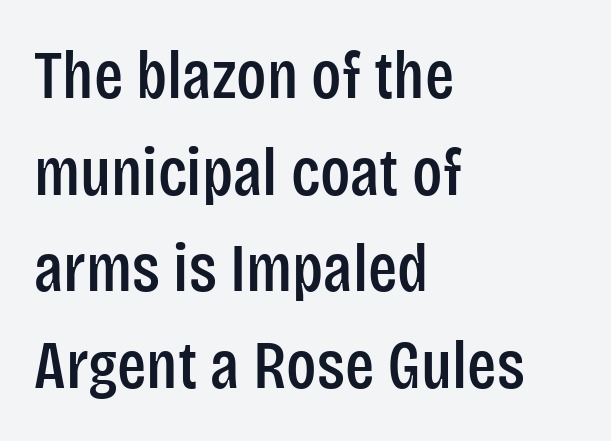
{"serif": "no", "italic": "no", "width": "condensed", "stroke_contrast": "low", "x_height": "large", "monospaced": "no", "underline": "no", "align": "left", "line_spacing": "normal", "line_spacing_ratio": 1.42, "letter_spacing": "normal", "letter_spacing_em": 0.0, "glyph_px": 68}
